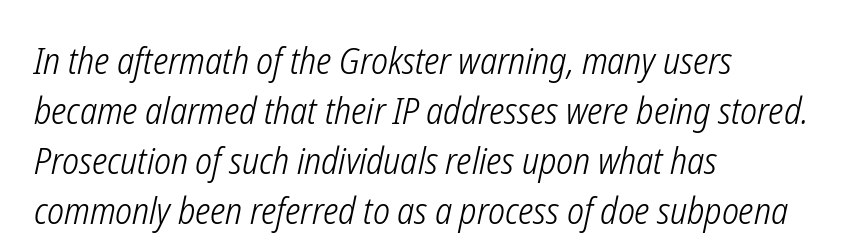
The image shows 37 px light, condensed type, italic (leaning right); set left-aligned, normal line spacing (1.35x), normal letter spacing, not underlined; low stroke contrast and a medium x-height.
